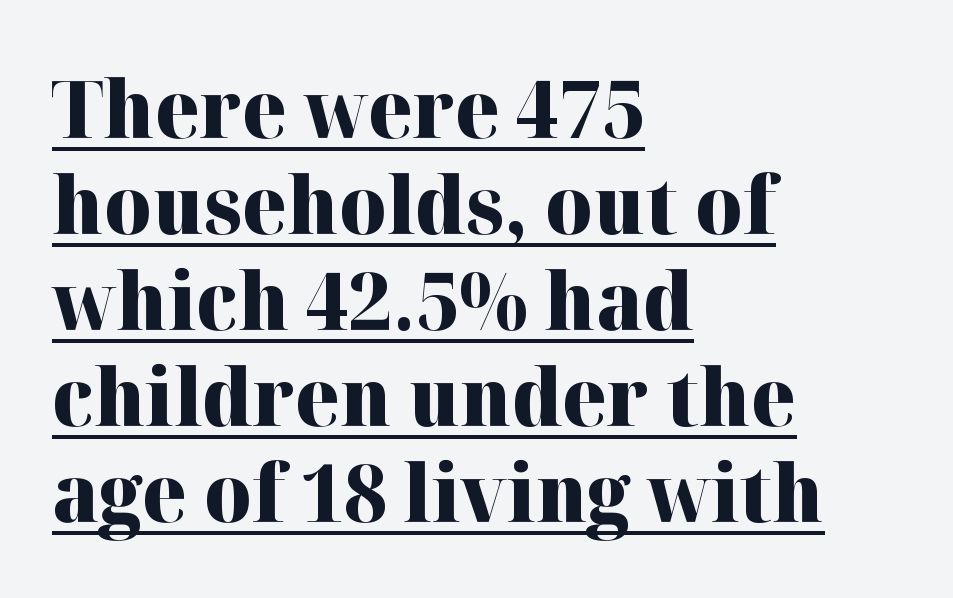
Q: Is the text bold? A: Yes.
Q: Is the text italic (slanted)? A: No, it is upright.
Q: Is the typeface a serif or a sans-serif typeface? A: Serif.
Q: Is the text underlined? A: Yes.
Q: How is the paragraph aligned? A: Left-aligned.
Q: Is the spacing between letters normal or unusually wide? A: Normal.
Q: Width (condensed, normal, or wide)? A: Normal.
Q: Stroke contrast? A: High.
Q: x-height? A: Medium.
Q: Monospaced? A: No.
